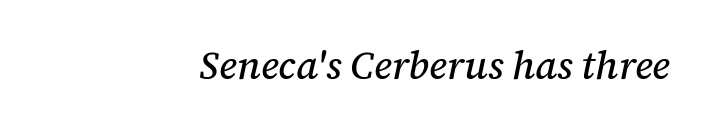
There is no visible air inserted between adjacent glyphs. The text block is weighted toward the right margin, trailing off unevenly leftward. Yep, those are serifs on the letters. The passage shown leans; its letterforms are oblique.
